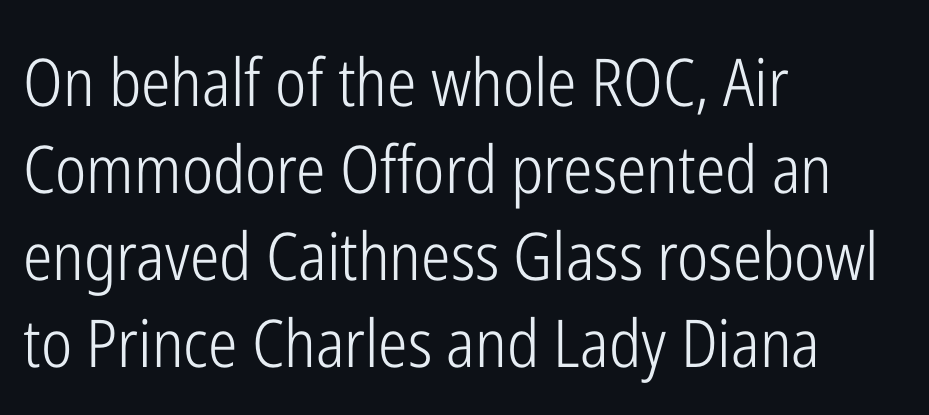
Q: Is the text bold? A: No.
Q: Is the text italic (slanted)? A: No, it is upright.
Q: Is the typeface a serif or a sans-serif typeface? A: Sans-serif.
Q: Is the text underlined? A: No.
Q: How is the paragraph aligned? A: Left-aligned.
Q: Is the spacing between letters normal or unusually wide? A: Normal.
Q: Is the spacing between lines tight, normal or loose? A: Normal.
Q: Width (condensed, normal, or wide)? A: Condensed.
Q: Stroke contrast? A: Low.
Q: x-height? A: Medium.
Q: Monospaced? A: No.
